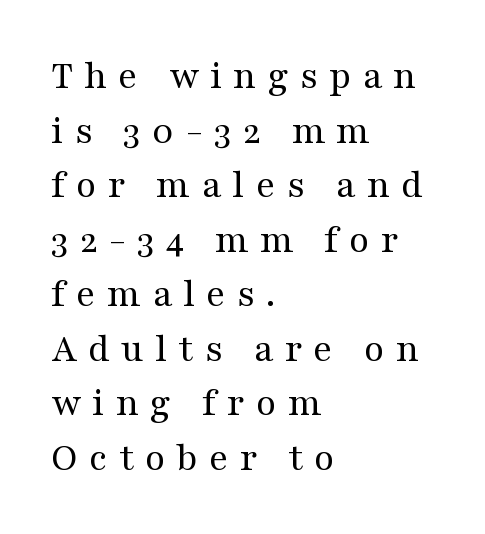
The image shows 41 px regular-weight, wide serif type, upright; set left-aligned, normal line spacing (1.33x), unusually wide letter spacing (+0.27 em), not underlined; medium stroke contrast and a medium x-height.
